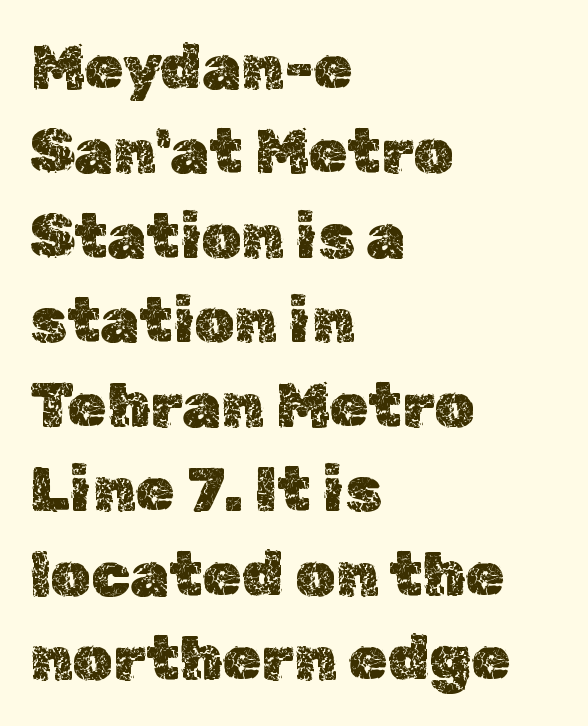
The image shows 63 px text type, upright; set left-aligned, normal line spacing (1.34x), normal letter spacing, not underlined; a medium x-height.
